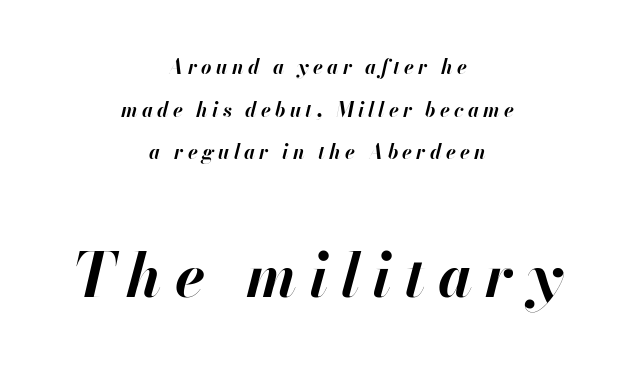
You could only call the tracking loose — the letters float apart. The lines in this sample share a center point and differ in where they start and stop. The characters look thick and weighty, a clear bold. Words float on clear page, feet unadorned. Emphasis-style slanted type is in use.
